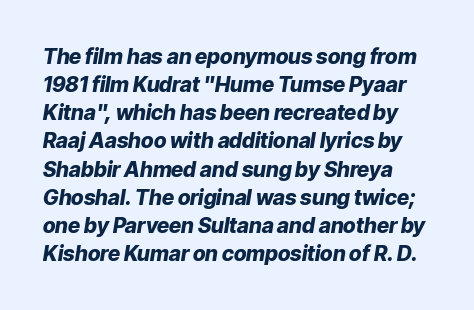
Emphasis by weight is at full strength: bold. No extra tracking has been applied to these lines. These lines were composed using italics. Descender tails drop into unmarked territory.
